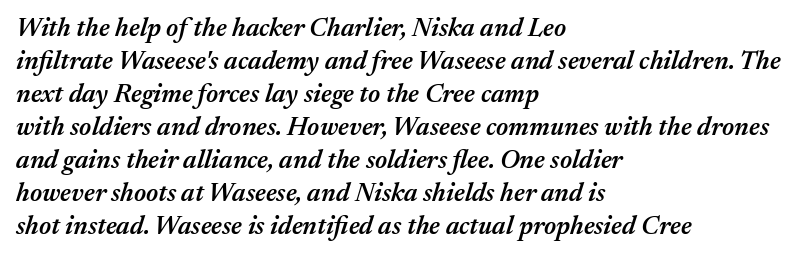
I'd describe the lettering as semibold — firm but not a full bold. The axis of the letterforms is tilted away from vertical. The lines sit at an ordinary, default distance from one another. These lines stack with their left ends in a neat column. The rendering keeps characters at their native spacing.
